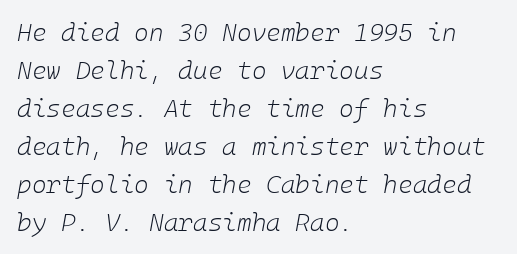
{"italic": "yes", "lean": "right", "slant_degrees": 10, "bold": "no", "underline": "no", "align": "left", "line_spacing": "normal", "line_spacing_ratio": 1.52, "letter_spacing": "normal", "letter_spacing_em": 0.0, "glyph_px": 25}
